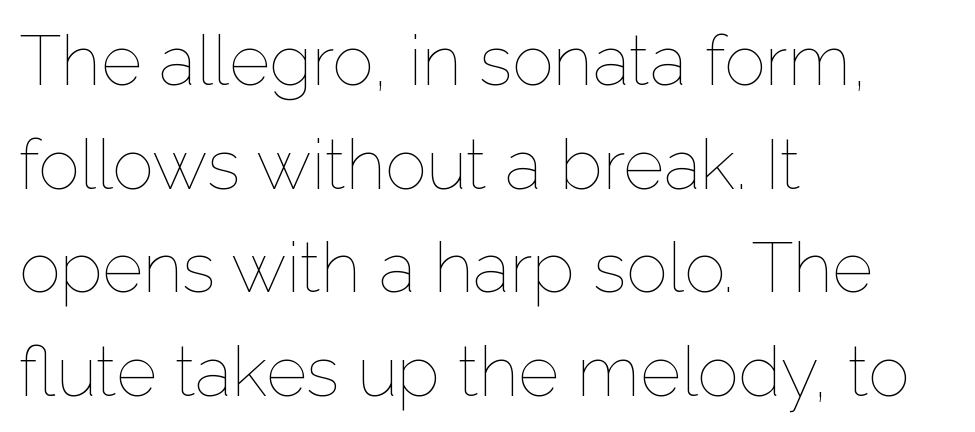
The image shows 70 px thin type, upright; set left-aligned, normal line spacing (1.48x), normal letter spacing, not underlined; low stroke contrast and a medium x-height.
